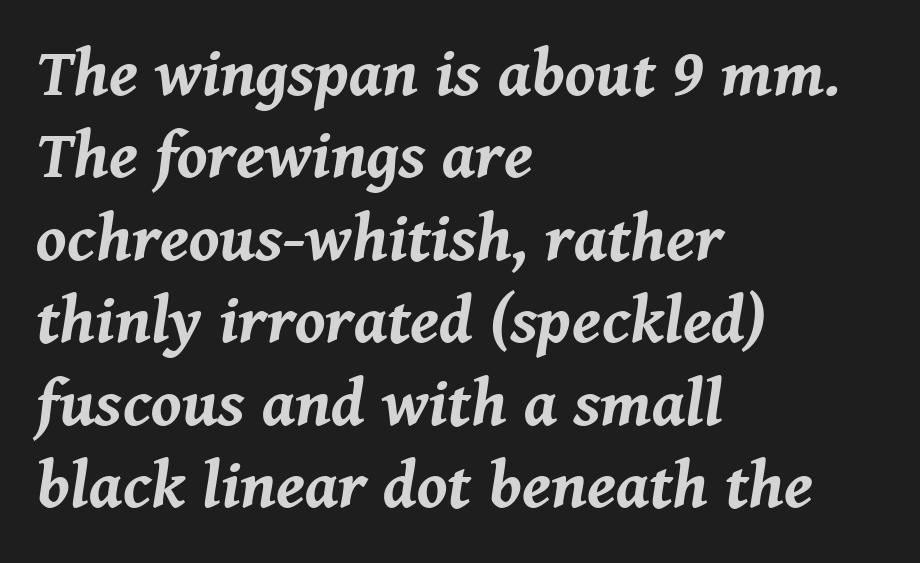
The image shows 67 px bold type, italic (leaning right); set left-aligned, line spacing 1.23x, normal letter spacing, not underlined; medium stroke contrast and a medium x-height.
